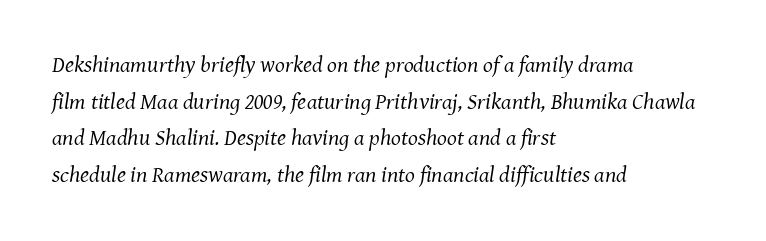
Q: Is the text bold? A: No.
Q: Is the text italic (slanted)? A: Yes, it leans right by about 7 degrees.
Q: Is the text underlined? A: No.
Q: How is the paragraph aligned? A: Left-aligned.
Q: Is the spacing between letters normal or unusually wide? A: Normal.
Q: Is the spacing between lines tight, normal or loose? A: Normal.
